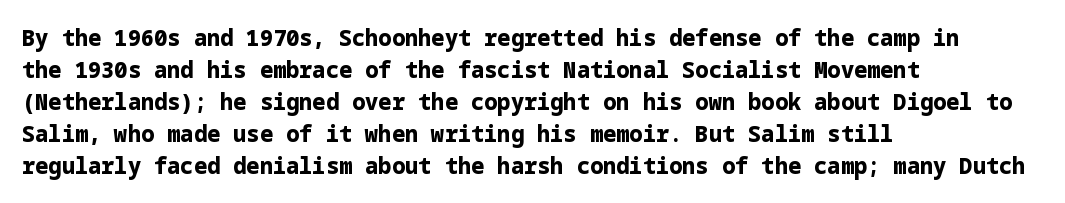
{"italic": "no", "bold": "yes", "underline": "no", "align": "left", "line_spacing": "normal", "line_spacing_ratio": 1.45, "letter_spacing": "normal", "letter_spacing_em": 0.0, "glyph_px": 22}
